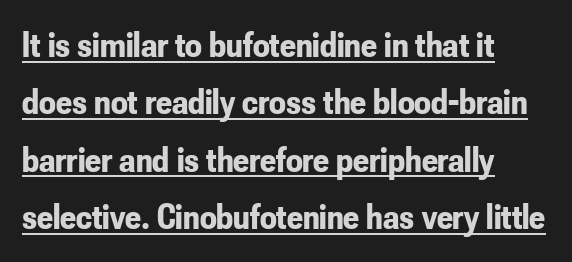
Q: Is the text bold? A: Yes.
Q: Is the text italic (slanted)? A: No, it is upright.
Q: Is the typeface a serif or a sans-serif typeface? A: Sans-serif.
Q: Is the text underlined? A: Yes.
Q: How is the paragraph aligned? A: Left-aligned.
Q: Is the spacing between letters normal or unusually wide? A: Normal.
Q: Is the spacing between lines tight, normal or loose? A: Normal.
Q: Width (condensed, normal, or wide)? A: Condensed.
Q: Stroke contrast? A: Low.
Q: x-height? A: Small.
Q: Monospaced? A: No.
